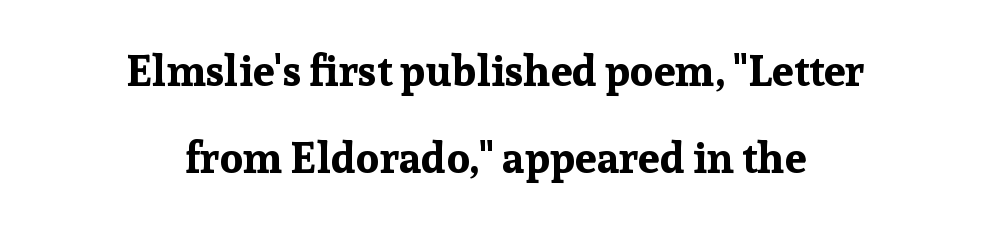
{"serif": "yes", "italic": "no", "bold": "yes", "weight": "bold", "width": "normal", "stroke_contrast": "low", "x_height": "medium", "monospaced": "no", "underline": "no", "align": "center", "line_spacing": "loose", "line_spacing_ratio": 2.02, "letter_spacing": "normal", "letter_spacing_em": 0.0, "glyph_px": 43}
